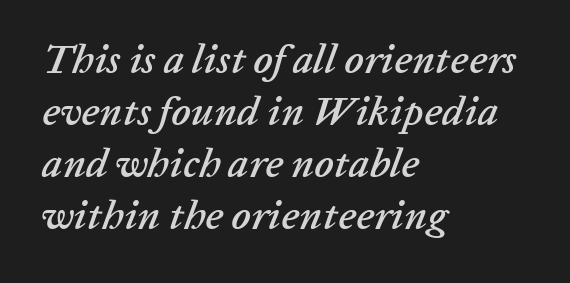
The image shows 41 px text type, italic (leaning right); set left-aligned, normal line spacing (1.27x), normal letter spacing, not underlined; low stroke contrast and a medium x-height.
